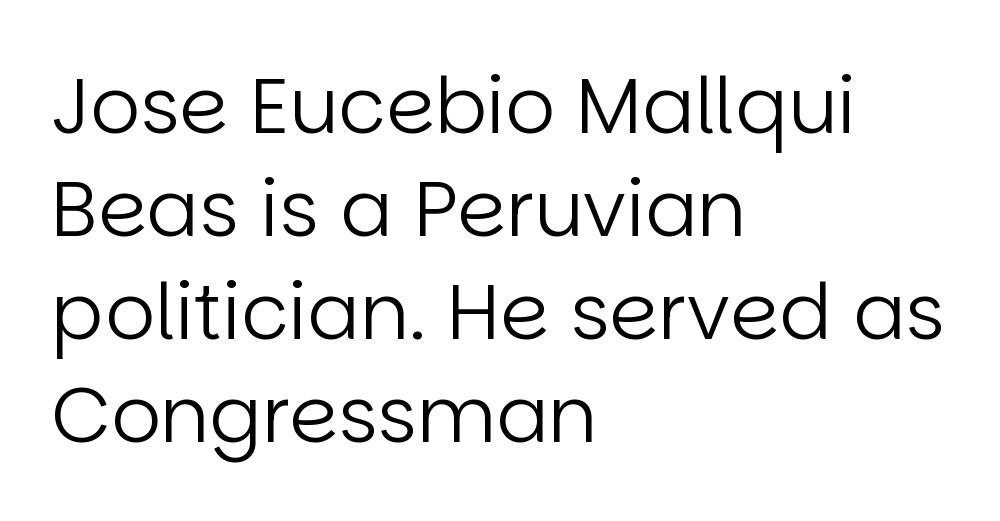
{"serif": "no", "italic": "no", "bold": "no", "weight": "regular", "width": "normal", "stroke_contrast": "low", "x_height": "large", "monospaced": "no", "underline": "no", "align": "left", "line_spacing": "normal", "line_spacing_ratio": 1.32, "letter_spacing": "normal", "letter_spacing_em": 0.0, "glyph_px": 78}
